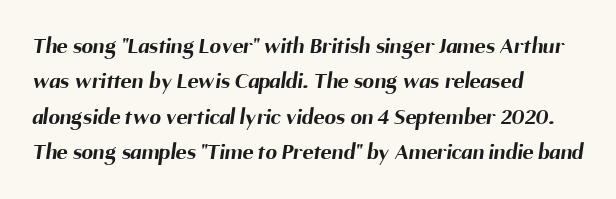
Short note: letters normally spaced. The passage shown is not underscored anywhere. You'd pick this weight for a headline — it's a proper bold. Regular leading.
